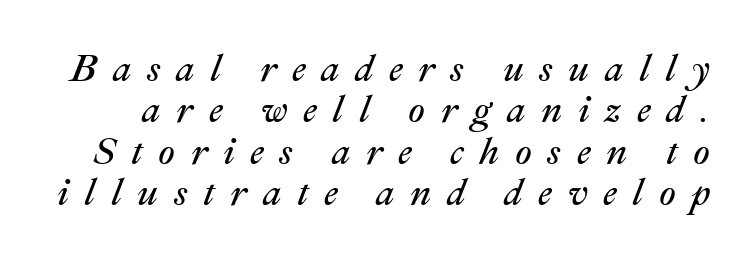
Q: Is the text bold? A: No.
Q: Is the text italic (slanted)? A: Yes, it leans right by about 22 degrees.
Q: Is the text underlined? A: No.
Q: Is the spacing between letters normal or unusually wide? A: Unusually wide.
Q: Is the spacing between lines tight, normal or loose? A: Tight.
Q: Width (condensed, normal, or wide)? A: Normal.
Q: Stroke contrast? A: Medium.
Q: x-height? A: Medium.
Q: Monospaced? A: No.
